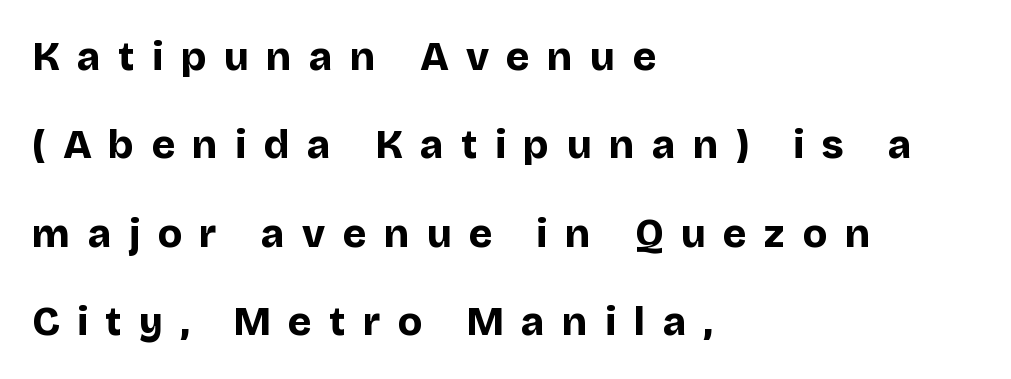
The image shows 40 px bold sans-serif type, upright; set left-aligned, loose line spacing (2.21x), unusually wide letter spacing (+0.44 em), not underlined; low stroke contrast and a large x-height.
